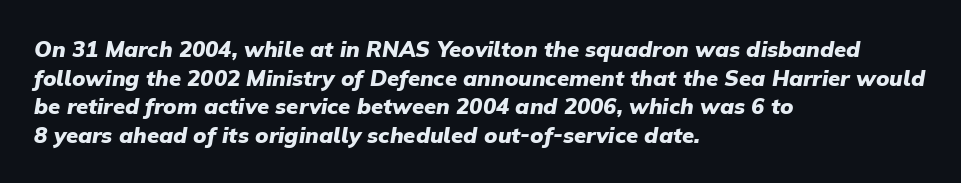
The image shows 22 px bold type, italic (leaning right); set left-aligned, normal line spacing (1.3x), normal letter spacing, not underlined.
